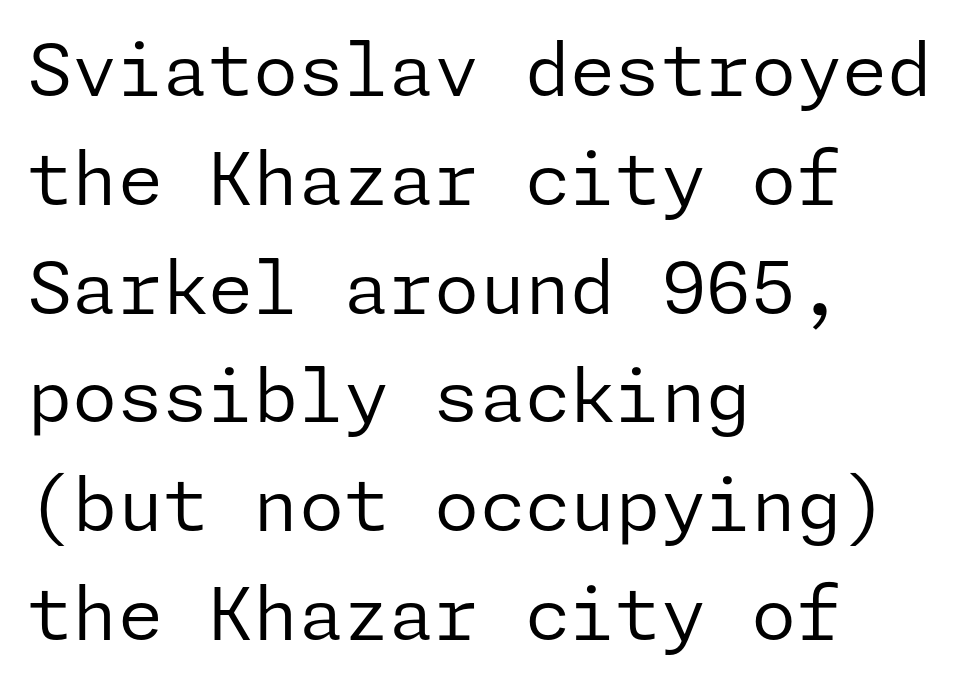
{"serif": "no", "italic": "no", "bold": "no", "weight": "regular", "width": "normal", "stroke_contrast": "low", "x_height": "medium", "underline": "no", "align": "left", "line_spacing": "normal", "line_spacing_ratio": 1.49, "letter_spacing": "normal", "letter_spacing_em": 0.0, "glyph_px": 73}
